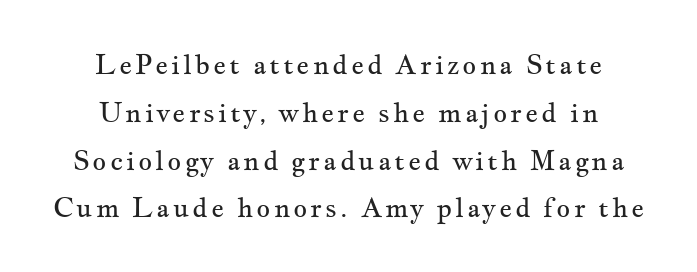
Q: Is the text bold? A: No.
Q: Is the text italic (slanted)? A: No, it is upright.
Q: Is the text underlined? A: No.
Q: How is the paragraph aligned? A: Centered.
